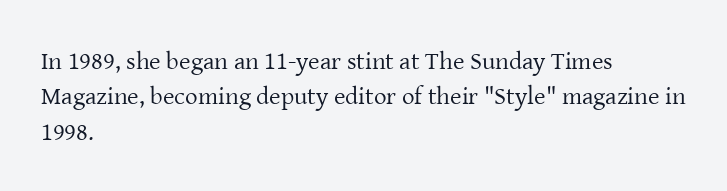
{"italic": "no", "bold": "no", "underline": "no", "align": "left", "line_spacing": "normal", "line_spacing_ratio": 1.42, "letter_spacing": "normal", "letter_spacing_em": 0.0, "glyph_px": 25}
